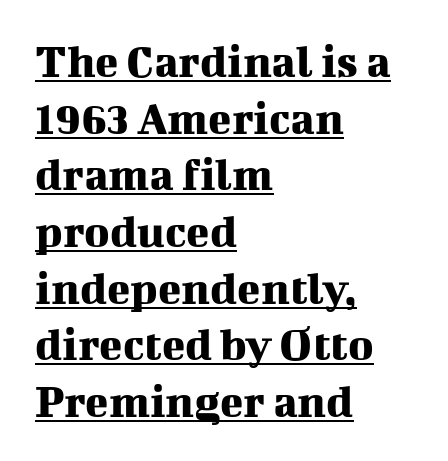
Q: Is the text italic (slanted)? A: No, it is upright.
Q: Is the typeface a serif or a sans-serif typeface? A: Serif.
Q: Is the text underlined? A: Yes.
Q: How is the paragraph aligned? A: Left-aligned.
Q: Is the spacing between letters normal or unusually wide? A: Normal.
Q: Width (condensed, normal, or wide)? A: Normal.
Q: Stroke contrast? A: Medium.
Q: x-height? A: Medium.
Q: Monospaced? A: No.
